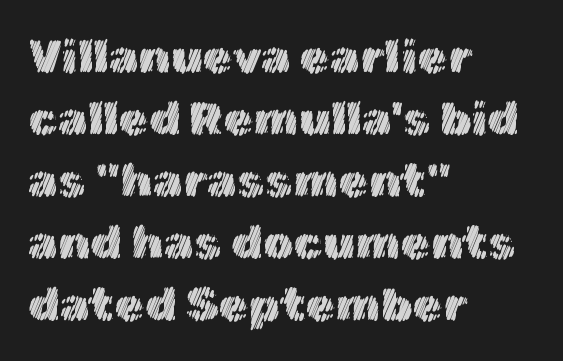
{"italic": "no", "width": "normal", "x_height": "medium", "monospaced": "no", "underline": "no", "align": "left", "line_spacing": "normal", "line_spacing_ratio": 1.29, "letter_spacing": "normal", "letter_spacing_em": 0.0, "glyph_px": 48}
